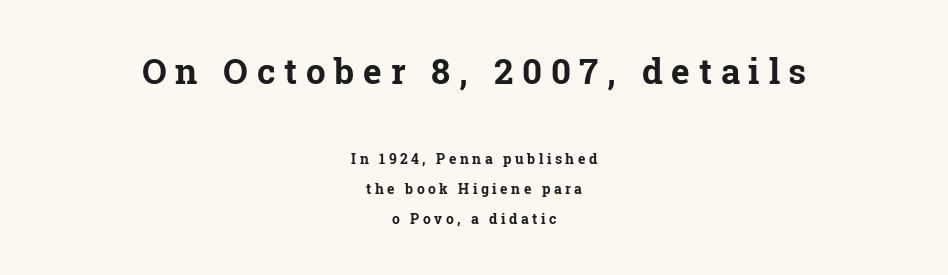
Q: Is the text bold? A: Yes.
Q: Is the text italic (slanted)? A: No, it is upright.
Q: Is the typeface a serif or a sans-serif typeface? A: Serif.
Q: Is the text underlined? A: No.
Q: How is the paragraph aligned? A: Centered.
Q: Is the spacing between letters normal or unusually wide? A: Unusually wide.
Q: Is the spacing between lines tight, normal or loose? A: Loose.
Q: Which block of text is set in a larger size, the first (top) or the second (bottom)? A: The first (top) one.
Q: Width (condensed, normal, or wide)? A: Normal.
Q: Stroke contrast? A: Low.
Q: x-height? A: Medium.
Q: Monospaced? A: No.
